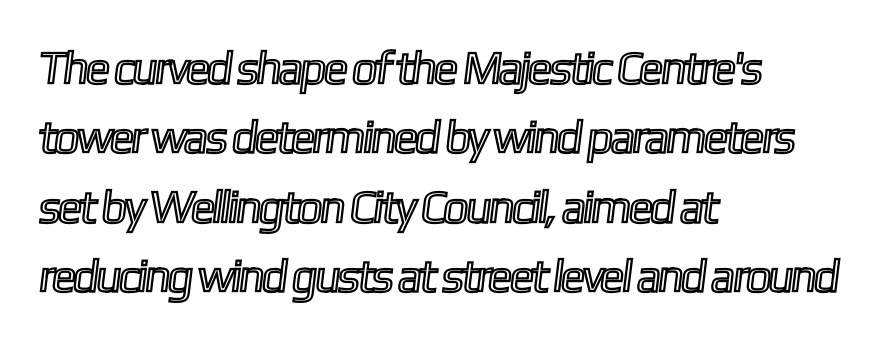
{"width": "condensed", "x_height": "medium", "monospaced": "no", "underline": "no", "align": "left", "line_spacing": "normal", "line_spacing_ratio": 1.51, "letter_spacing": "normal", "letter_spacing_em": 0.0, "glyph_px": 46}
